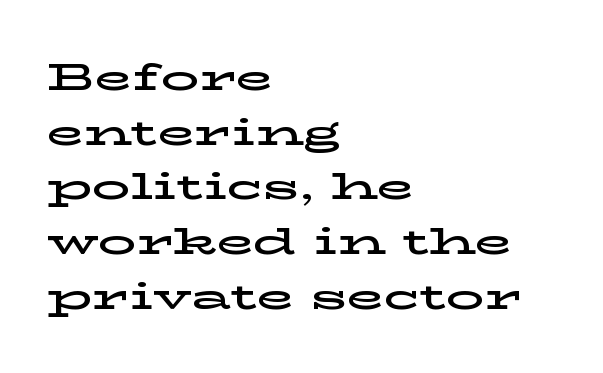
{"serif": "yes", "italic": "no", "width": "wide", "stroke_contrast": "low", "x_height": "medium", "monospaced": "no", "underline": "no", "align": "left", "line_spacing": "normal", "line_spacing_ratio": 1.44, "letter_spacing": "normal", "letter_spacing_em": 0.0, "glyph_px": 38}
